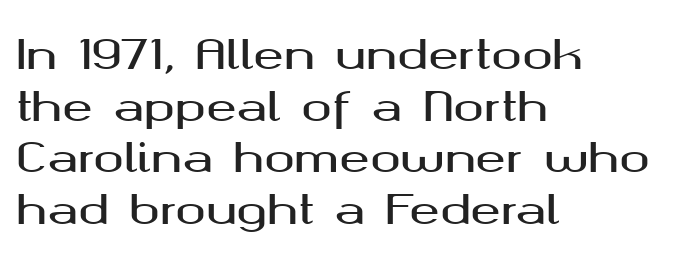
Q: Is the text italic (slanted)? A: No, it is upright.
Q: Is the typeface a serif or a sans-serif typeface? A: Sans-serif.
Q: Is the text underlined? A: No.
Q: How is the paragraph aligned? A: Left-aligned.
Q: Is the spacing between letters normal or unusually wide? A: Normal.
Q: Is the spacing between lines tight, normal or loose? A: Normal.
Q: Width (condensed, normal, or wide)? A: Wide.
Q: Stroke contrast? A: Medium.
Q: x-height? A: Medium.
Q: Monospaced? A: No.
